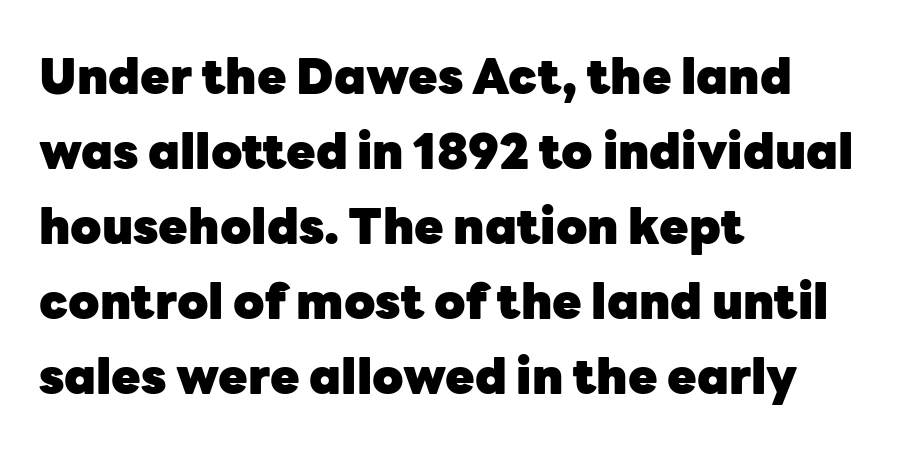
{"serif": "no", "italic": "no", "bold": "yes", "weight": "heavy", "width": "normal", "stroke_contrast": "low", "x_height": "medium", "monospaced": "no", "underline": "no", "align": "left", "line_spacing": "normal", "line_spacing_ratio": 1.56, "letter_spacing": "normal", "letter_spacing_em": 0.0, "glyph_px": 48}
